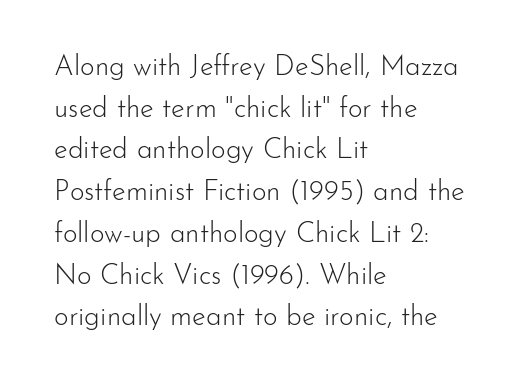
{"serif": "no", "italic": "no", "bold": "no", "weight": "light", "width": "normal", "stroke_contrast": "low", "x_height": "small", "monospaced": "no", "underline": "no", "align": "left", "line_spacing": "normal", "line_spacing_ratio": 1.49, "letter_spacing": "normal", "letter_spacing_em": 0.0, "glyph_px": 28}
